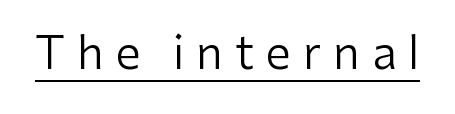
{"serif": "no", "italic": "no", "bold": "no", "weight": "regular", "width": "normal", "stroke_contrast": "low", "x_height": "medium", "monospaced": "no", "underline": "yes", "letter_spacing": "wide", "letter_spacing_em": 0.26, "glyph_px": 45}
